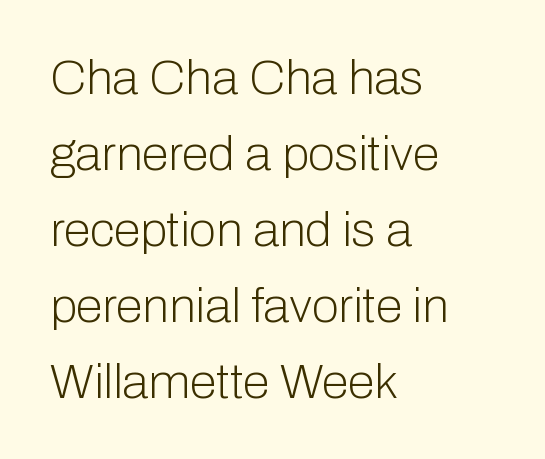
These lines stack with their left ends in a neat column. Compared with typical paragraphs, the rows here are spaced about the same. The designer went with a sans here, leaving each stem footless. Ordinary non-slanted type is in use. This rendering leaves character spacing at its baseline value. Weight class: somewhere from thin through regular.
